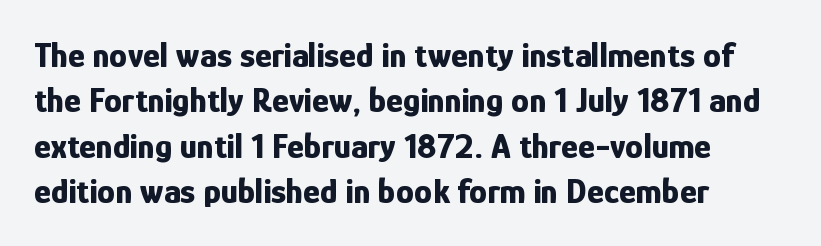
{"serif": "no", "italic": "no", "bold": "yes", "weight": "bold", "width": "condensed", "stroke_contrast": "low", "x_height": "medium", "monospaced": "no", "underline": "no", "align": "left", "line_spacing": "normal", "line_spacing_ratio": 1.26, "letter_spacing": "normal", "letter_spacing_em": 0.0, "glyph_px": 36}
